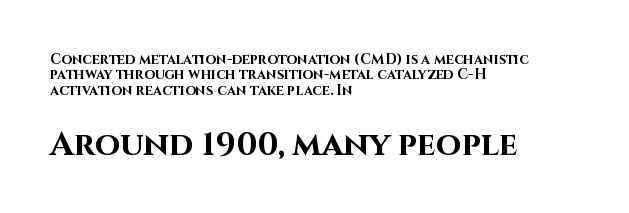
Q: Is the text bold? A: Yes.
Q: Is the text italic (slanted)? A: No, it is upright.
Q: Is the typeface a serif or a sans-serif typeface? A: Sans-serif.
Q: Is the text underlined? A: No.
Q: How is the paragraph aligned? A: Left-aligned.
Q: Is the spacing between letters normal or unusually wide? A: Normal.
Q: Is the spacing between lines tight, normal or loose? A: Tight.
Q: Which block of text is set in a larger size, the first (top) or the second (bottom)? A: The second (bottom) one.
Q: Width (condensed, normal, or wide)? A: Normal.
Q: Stroke contrast? A: High.
Q: x-height? A: Large.
Q: Monospaced? A: No.
